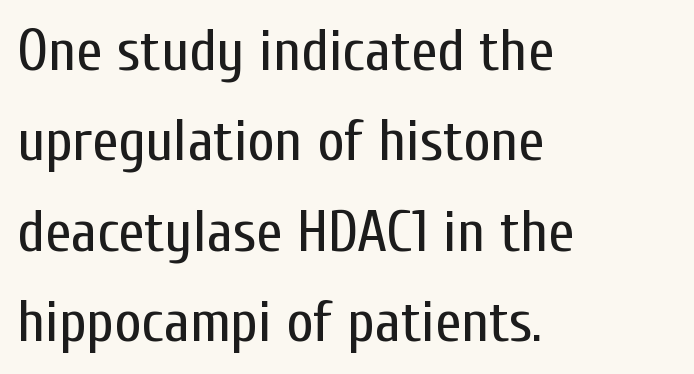
Bold? No — there's no thickening of the strokes. Tracking here is standard; glyphs follow each other at the usual distance. Nothing sits at the stroke ends, so this counts as sans-serif. Do the characters align in a grid? No, the font is proportional. Does the leading feel generous? No, just average. The space beneath each line is pristine and unruled.
